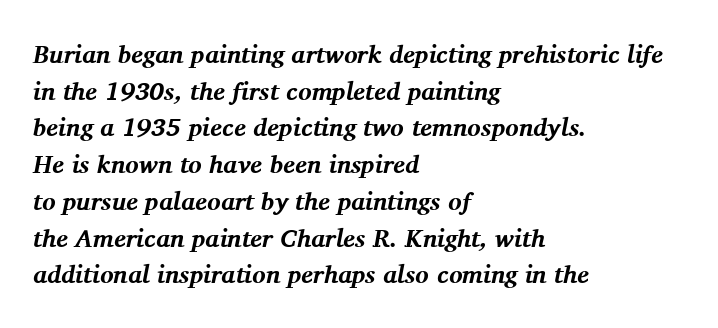
{"italic": "yes", "lean": "right", "slant_degrees": 11, "bold": "yes", "underline": "no", "align": "left", "line_spacing": "normal", "line_spacing_ratio": 1.47, "letter_spacing": "normal", "letter_spacing_em": 0.0, "glyph_px": 25}
